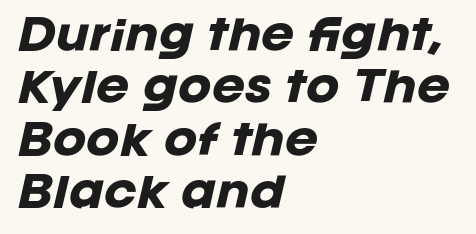
Students, this is bold: see how much ink each stroke carries. In CSS terms this would be text-align: left. You could not count columns in this text — the font is proportionally spaced. Inter-character spacing is left at the font's built-in metrics. Regarding leading, the lines here are spaced in the standard way. There's an unmistakable incline to the writing here.
